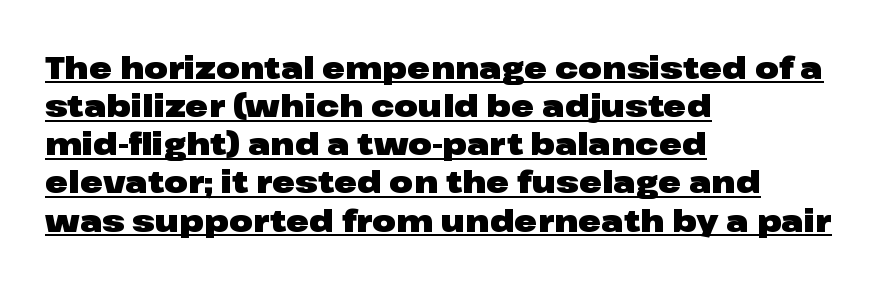
Q: Is the text bold? A: Yes.
Q: Is the text italic (slanted)? A: No, it is upright.
Q: Is the typeface a serif or a sans-serif typeface? A: Sans-serif.
Q: Is the text underlined? A: Yes.
Q: How is the paragraph aligned? A: Left-aligned.
Q: Is the spacing between letters normal or unusually wide? A: Normal.
Q: Width (condensed, normal, or wide)? A: Wide.
Q: Stroke contrast? A: Low.
Q: x-height? A: Medium.
Q: Monospaced? A: No.
